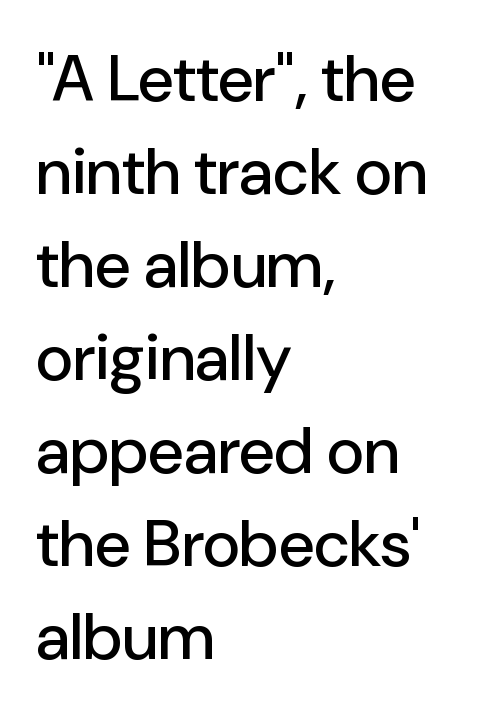
A clean baseline with only descenders dipping below it. Character widths vary here, with narrow letters taking less room than wide ones. The passage shown is typeset with a sans-serif family. This sample is left-justified, so line endings fall wherever the words run out. Tracking here is standard; glyphs follow each other at the usual distance. Students, observe: this is what conventionally led text looks like.
